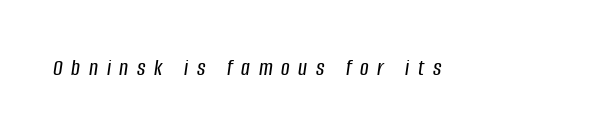
{"italic": "yes", "lean": "right", "slant_degrees": 8, "underline": "no", "letter_spacing": "wide", "letter_spacing_em": 0.36, "glyph_px": 24}
